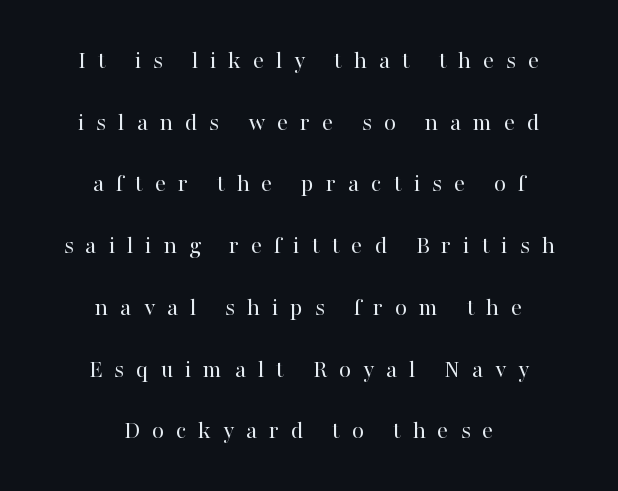
The image shows 25 px text type, upright; set centered, loose line spacing (2.47x), unusually wide letter spacing (+0.47 em), not underlined.
